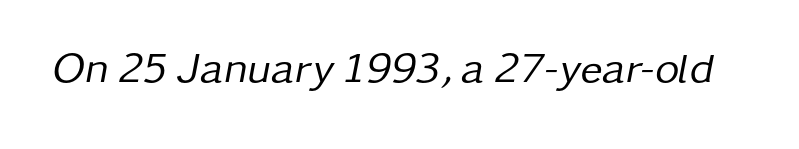
The image shows 42 px regular-weight type, italic (leaning right); set normal letter spacing, not underlined; low stroke contrast and a medium x-height.
